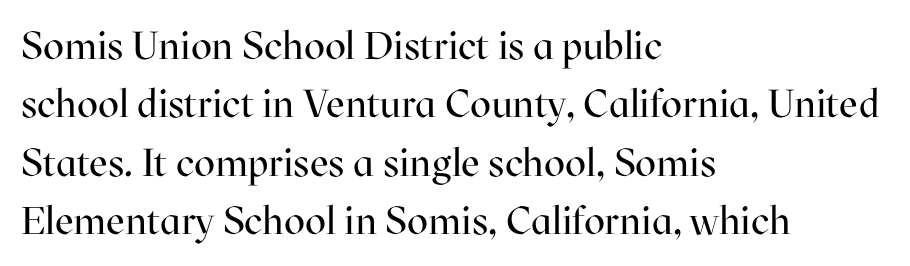
Q: Is the text bold? A: No.
Q: Is the text italic (slanted)? A: No, it is upright.
Q: Is the typeface a serif or a sans-serif typeface? A: Serif.
Q: Is the text underlined? A: No.
Q: How is the paragraph aligned? A: Left-aligned.
Q: Is the spacing between letters normal or unusually wide? A: Normal.
Q: Is the spacing between lines tight, normal or loose? A: Normal.
Q: Width (condensed, normal, or wide)? A: Normal.
Q: Stroke contrast? A: High.
Q: x-height? A: Medium.
Q: Monospaced? A: No.
